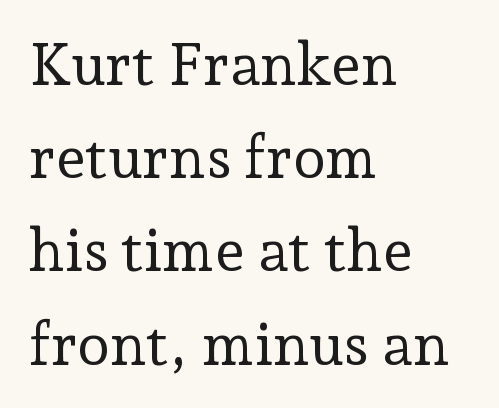
{"serif": "yes", "italic": "no", "bold": "no", "weight": "regular", "width": "normal", "stroke_contrast": "low", "x_height": "medium", "monospaced": "no", "underline": "no", "align": "left", "line_spacing": "normal", "line_spacing_ratio": 1.58, "letter_spacing": "normal", "letter_spacing_em": 0.0, "glyph_px": 59}
